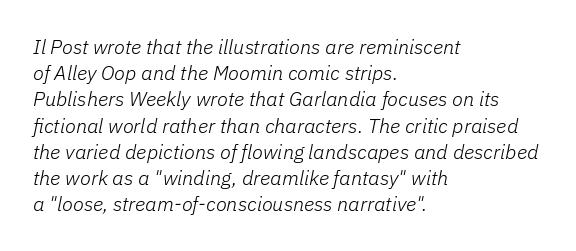
Q: Is the text bold? A: No.
Q: Is the text italic (slanted)? A: Yes, it leans right by about 11 degrees.
Q: Is the text underlined? A: No.
Q: How is the paragraph aligned? A: Left-aligned.
Q: Is the spacing between letters normal or unusually wide? A: Normal.
Q: Is the spacing between lines tight, normal or loose? A: Normal.
